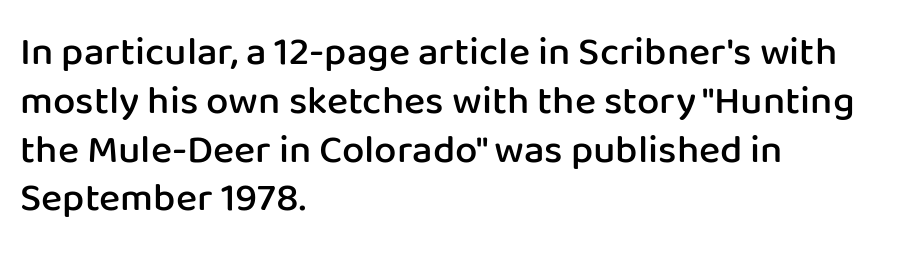
Underlining? Definitely not there. Summary of weight: moderately heavy, a semibold. Between one letter and the next there's only the usual sliver of space. Examine the stroke ends and you'll find no serifs. Do the letters lean? They stand straight.
